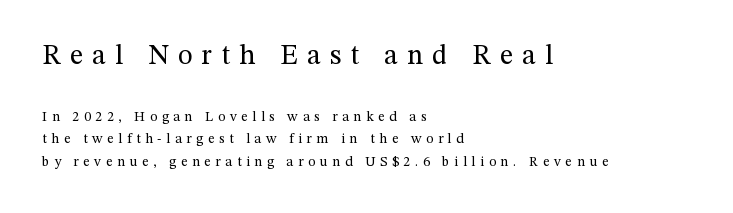
Between one letter and the next there's a generous, obvious gap. These lines are composed in type with serifs. Each line starts at the same left margin while the right side varies. This is the regular roman posture of the typeface. Vertically, the passage feels balanced, rows spaced as you'd expect. Anything drawn beneath the words? Only blank space.
